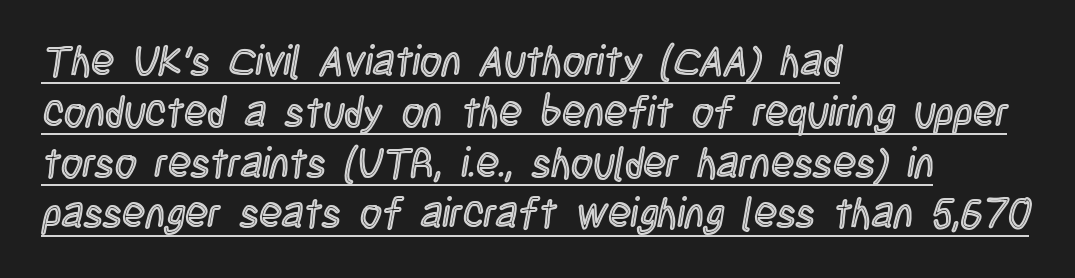
Each letter keeps its own natural width here, so spacing adapts to shape. Characters follow at the spacing the type designer built in. Somebody hit Ctrl+U on this one — the words are underlined.
